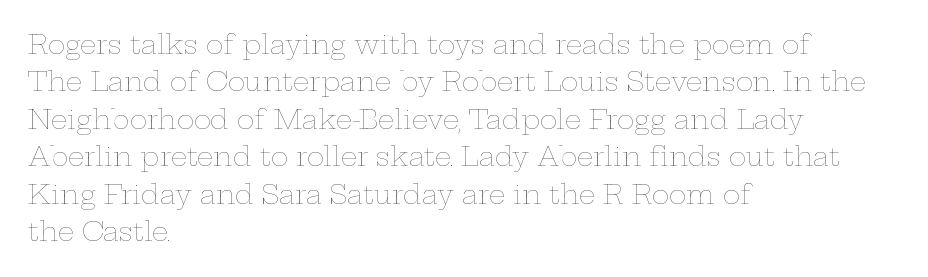
{"italic": "no", "bold": "no", "underline": "no", "align": "left", "line_spacing": "normal", "line_spacing_ratio": 1.44, "letter_spacing": "normal", "letter_spacing_em": 0.0, "glyph_px": 26}
